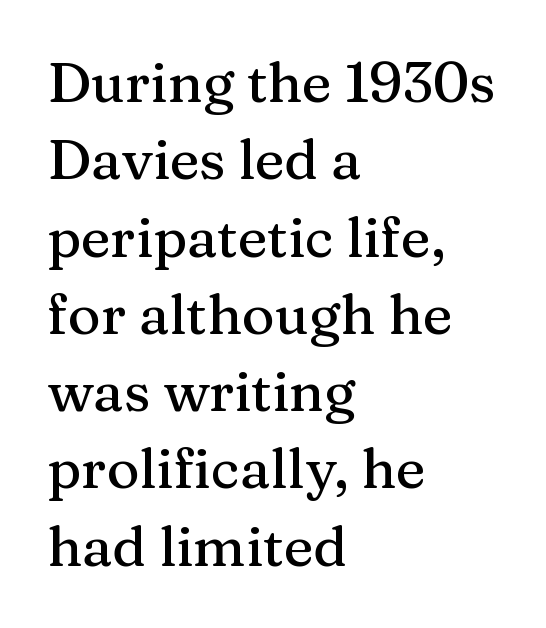
The image shows 56 px serif type, upright; set left-aligned, normal line spacing (1.38x), normal letter spacing, not underlined; medium stroke contrast and a medium x-height.
